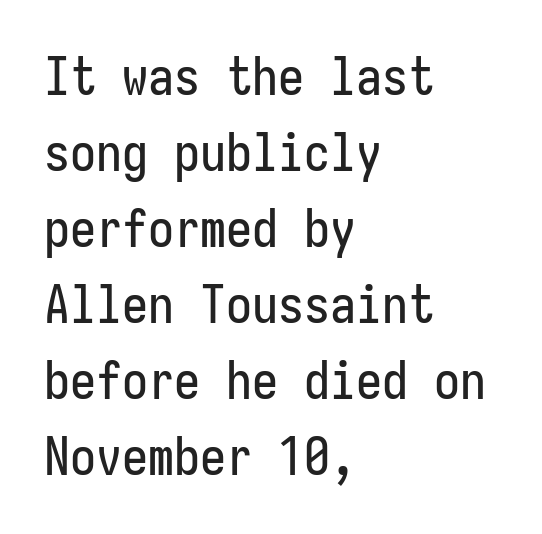
A sans-serif font was chosen for this passage. Reading down the block, your eye returns to a fixed left position each line. This is the regular roman posture of the typeface. Summary of vertical rhythm: regular, with standard interline spacing.
